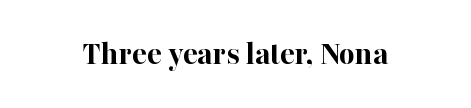
Nobody touched the tracking dial on this one. Yep, those are serifs on the letters. The string is rendered with underlining switched off. Spacing verdict: proportional, widths tailored to each character. These lines carry a lot of weight — the face is fully bold.
